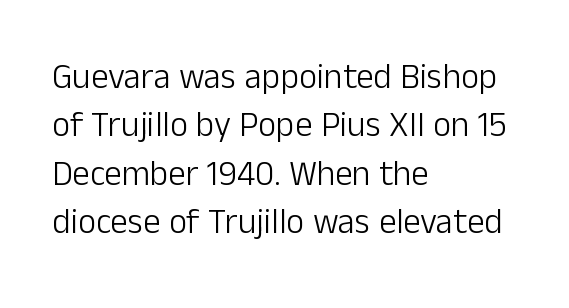
The image shows 35 px light sans-serif type, upright; set left-aligned, normal line spacing (1.38x), normal letter spacing, not underlined; low stroke contrast and a medium x-height.
